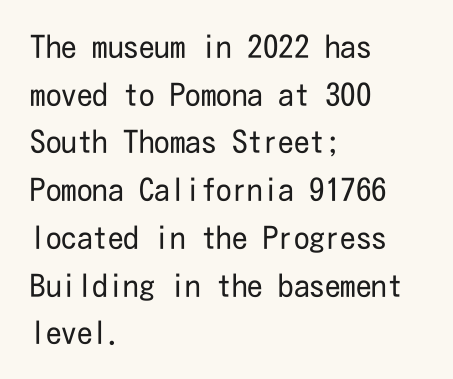
{"serif": "no", "italic": "no", "bold": "no", "weight": "regular", "width": "condensed", "stroke_contrast": "low", "x_height": "medium", "underline": "no", "align": "left", "line_spacing": "normal", "line_spacing_ratio": 1.54, "letter_spacing": "normal", "letter_spacing_em": 0.0, "glyph_px": 31}
